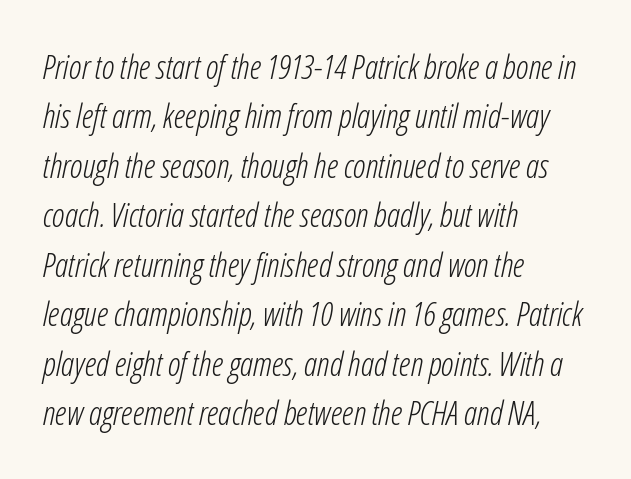
{"italic": "yes", "lean": "right", "slant_degrees": 12, "bold": "no", "weight": "light", "width": "condensed", "stroke_contrast": "low", "x_height": "medium", "monospaced": "no", "underline": "no", "align": "left", "line_spacing": "normal", "line_spacing_ratio": 1.5, "letter_spacing": "normal", "letter_spacing_em": 0.0, "glyph_px": 33}
